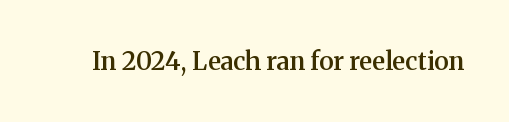
Q: Is the text bold? A: Semi-bold.
Q: Is the text italic (slanted)? A: No, it is upright.
Q: Is the text underlined? A: No.
Q: Is the spacing between letters normal or unusually wide? A: Normal.
